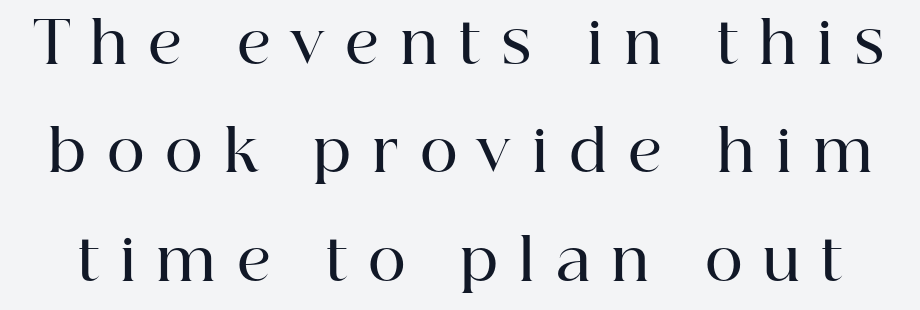
Q: Is the text bold? A: Semi-bold.
Q: Is the text italic (slanted)? A: No, it is upright.
Q: Is the typeface a serif or a sans-serif typeface? A: Serif.
Q: Is the text underlined? A: No.
Q: Is the spacing between letters normal or unusually wide? A: Unusually wide.
Q: Width (condensed, normal, or wide)? A: Normal.
Q: Stroke contrast? A: High.
Q: x-height? A: Medium.
Q: Monospaced? A: No.
